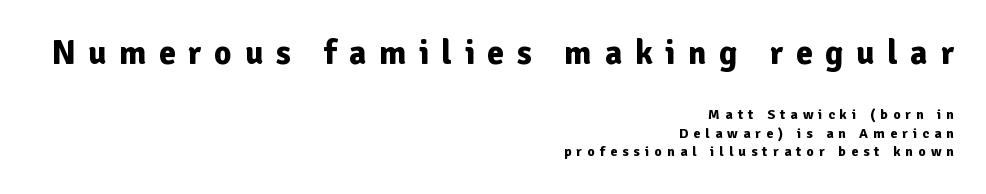
The face used here is proportionally spaced, like ordinary book or web type. Serif or sans? Sans — the stroke terminals are bare. This rendering features lettering with no underline. The axis of the letterforms is exactly vertical.
